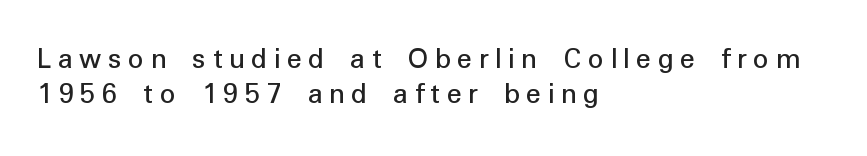
The image shows 31 px sans-serif type, upright; set left-aligned, tight line spacing (1.12x), unusually wide letter spacing (+0.21 em), not underlined; low stroke contrast and a medium x-height.
